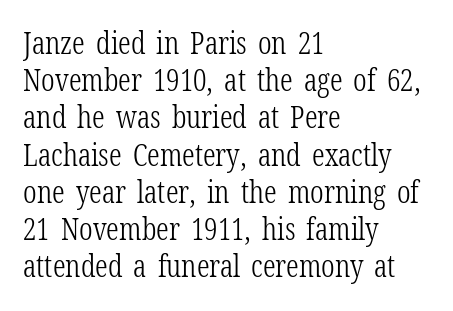
Stems here are at most as thick as an everyday book face. This sample uses an upright cut, with every glyph sitting square on the baseline. These lines are set flush left with a ragged right edge. Serif or sans? Serif — the stroke terminals have little feet.
